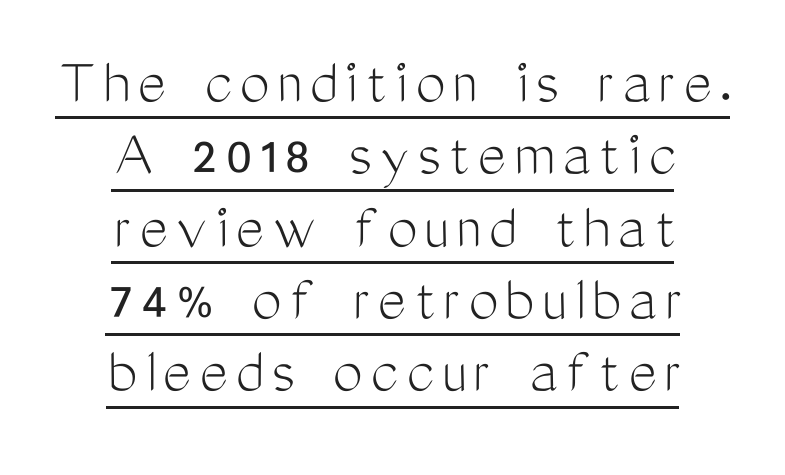
Spacing verdict: proportional, widths tailored to each character. Weight: in the light-to-regular range. Like a heading marked for emphasis, these lines bear an underscore. Classification — sans serif. The letters stand upright; this is a roman face.
